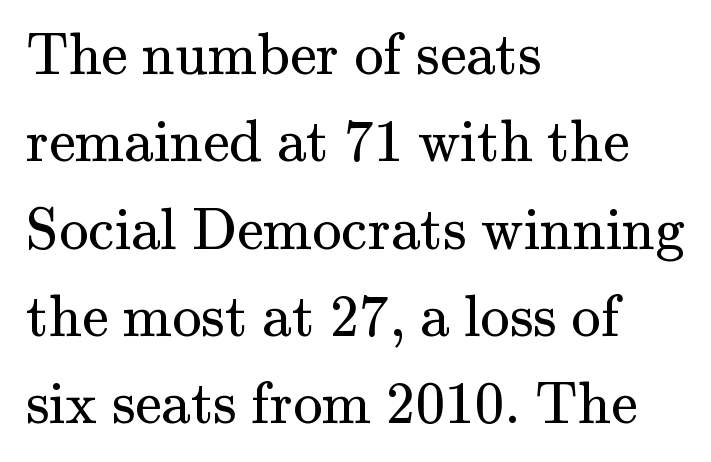
Anything drawn beneath the words? Only blank space. Teacher's note: observe the even left margin — that is flush-left alignment. The lettering holds an erect, upright posture throughout. The cut favours lightness, reaching ordinary text weight at its darkest. The line texture is even and compact thanks to regular tracking.
